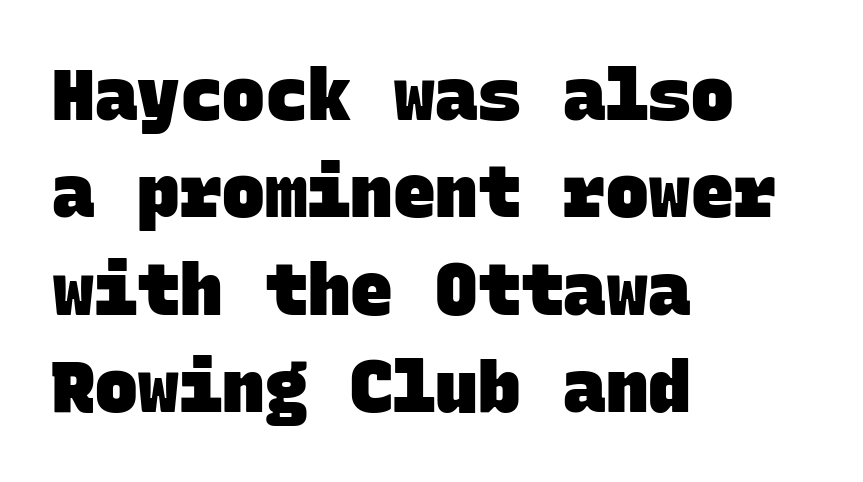
The image shows 71 px heavy sans-serif type, monospaced; set left-aligned, normal line spacing (1.37x), normal letter spacing, not underlined; low stroke contrast and a large x-height.
